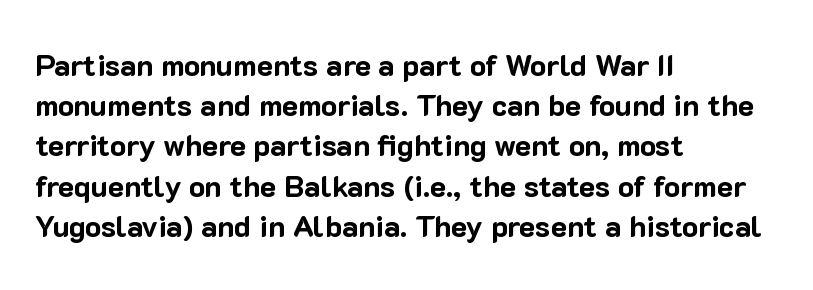
{"serif": "no", "italic": "no", "bold": "yes", "weight": "bold", "width": "normal", "stroke_contrast": "low", "x_height": "medium", "monospaced": "no", "underline": "no", "align": "left", "line_spacing": "normal", "line_spacing_ratio": 1.34, "letter_spacing": "normal", "letter_spacing_em": 0.0, "glyph_px": 30}
